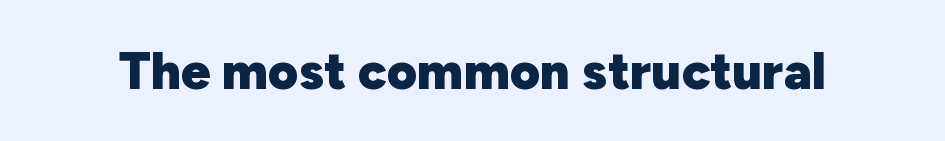
Q: Is the text bold? A: Yes.
Q: Is the text italic (slanted)? A: No, it is upright.
Q: Is the typeface a serif or a sans-serif typeface? A: Sans-serif.
Q: Is the text underlined? A: No.
Q: Is the spacing between letters normal or unusually wide? A: Normal.
Q: Width (condensed, normal, or wide)? A: Normal.
Q: Stroke contrast? A: Low.
Q: x-height? A: Medium.
Q: Monospaced? A: No.
